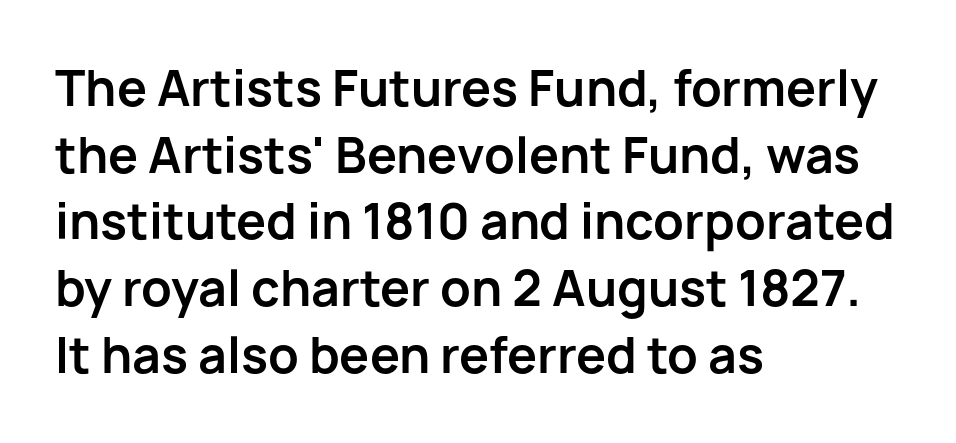
Q: Is the text bold? A: Yes.
Q: Is the text italic (slanted)? A: No, it is upright.
Q: Is the typeface a serif or a sans-serif typeface? A: Sans-serif.
Q: Is the text underlined? A: No.
Q: How is the paragraph aligned? A: Left-aligned.
Q: Is the spacing between letters normal or unusually wide? A: Normal.
Q: Is the spacing between lines tight, normal or loose? A: Normal.
Q: Width (condensed, normal, or wide)? A: Normal.
Q: Stroke contrast? A: Low.
Q: x-height? A: Medium.
Q: Monospaced? A: No.
